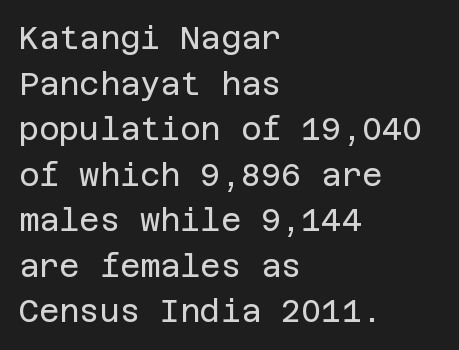
{"serif": "no", "italic": "no", "bold": "no", "weight": "regular", "width": "normal", "stroke_contrast": "low", "x_height": "large", "underline": "no", "align": "left", "line_spacing": "normal", "line_spacing_ratio": 1.47, "letter_spacing": "normal", "letter_spacing_em": 0.0, "glyph_px": 31}
